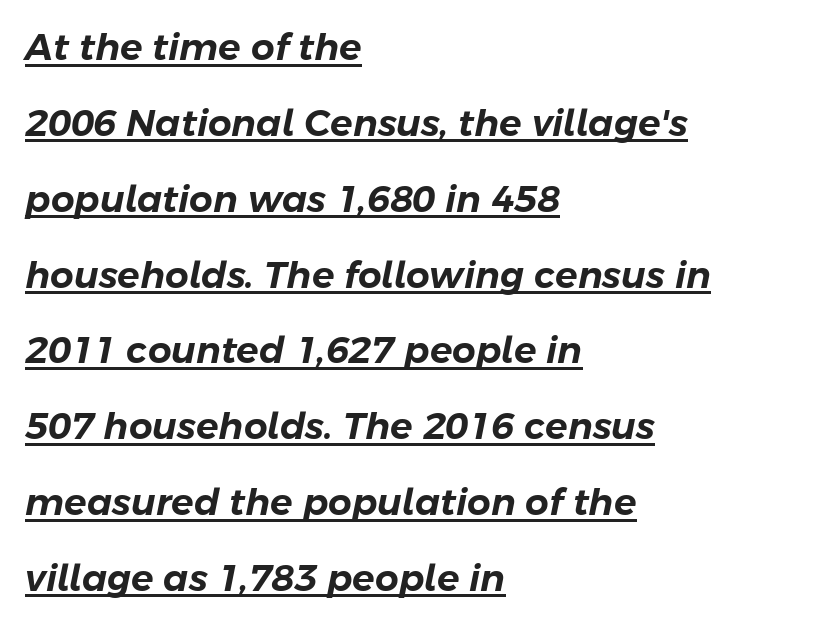
The image shows 37 px text type, italic (leaning right); set left-aligned, loose line spacing (2.05x), normal letter spacing, underlined; low stroke contrast and a medium x-height.
